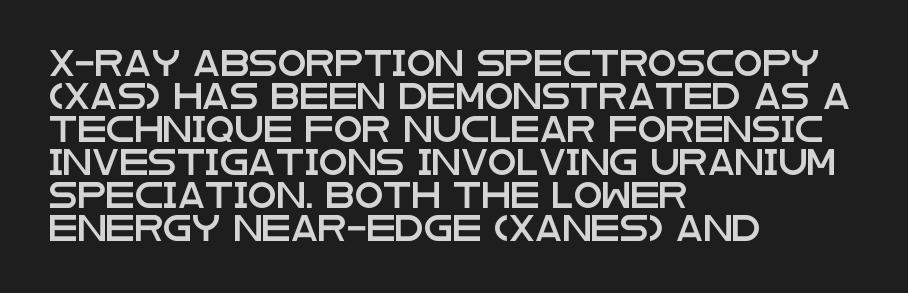
The foot of each line stays bare and open. Leading matches the norm, producing a regular column. The paragraph shown leans on its left margin. The gaps between neighbouring characters are ordinary and unremarkable. Italic? Not at all — the glyphs are vertical.
